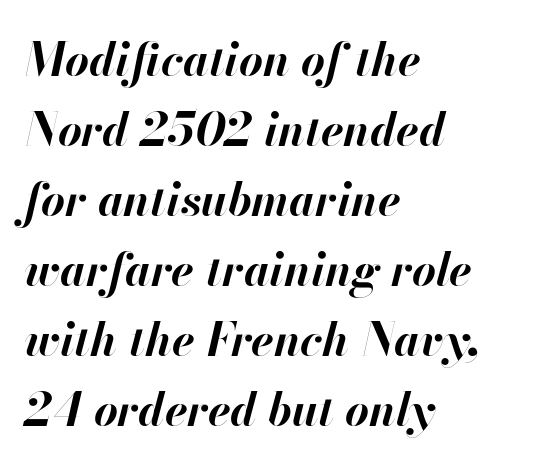
{"italic": "yes", "lean": "right", "slant_degrees": 13, "bold": "yes", "weight": "bold", "width": "normal", "stroke_contrast": "high", "x_height": "small", "monospaced": "no", "underline": "no", "align": "left", "line_spacing": "normal", "line_spacing_ratio": 1.52, "letter_spacing": "normal", "letter_spacing_em": 0.0, "glyph_px": 46}
